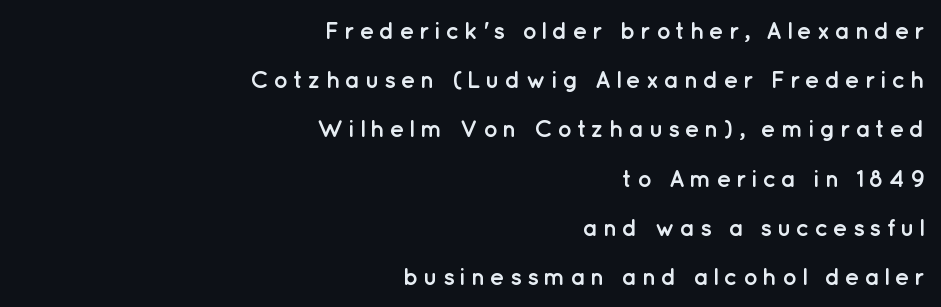
The image shows 24 px bold type, upright; set right-aligned, loose line spacing (2.05x), unusually wide letter spacing (+0.2 em), not underlined.
